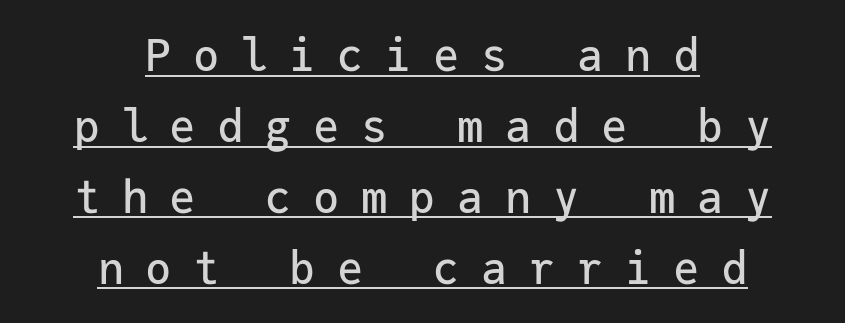
Like a heading marked for emphasis, these lines bear an underscore. A typesetter would call this monospace, since all characters share one set width. A typesetter would label this face a sans. The font's upright variant was chosen for this text. Letter spacing: wide.
